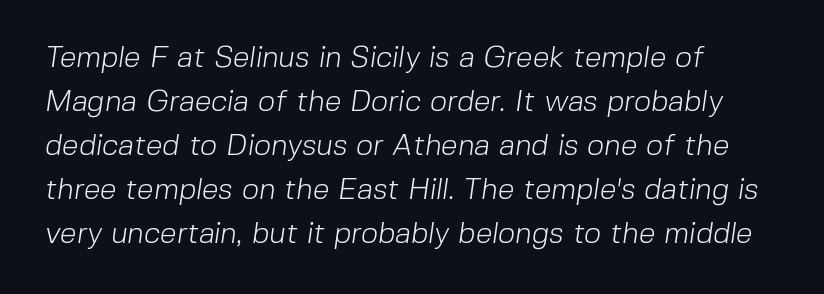
The image shows 30 px light sans-serif type; set left-aligned, normal line spacing (1.47x), normal letter spacing, not underlined; low stroke contrast and a medium x-height.
